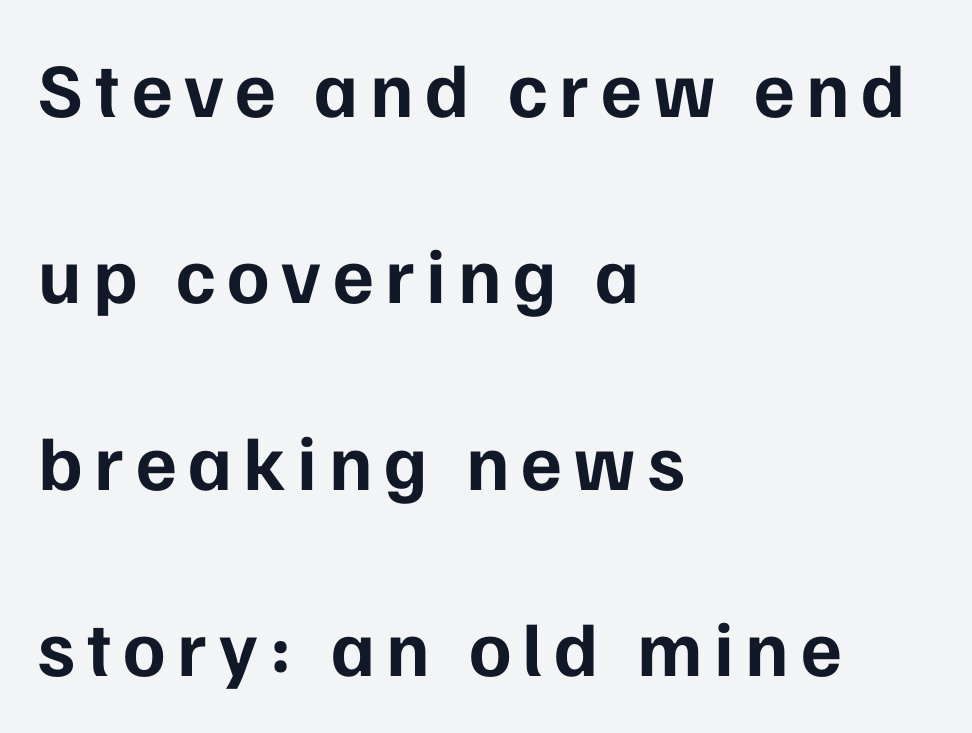
The image shows 77 px bold sans-serif type, upright; set left-aligned, loose line spacing (2.42x), not underlined; low stroke contrast and a medium x-height.
